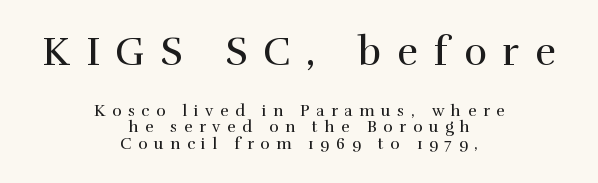
{"serif": "yes", "italic": "no", "bold": "no", "weight": "regular", "width": "normal", "x_height": "medium", "monospaced": "no", "underline": "no", "align": "center", "line_spacing": "tight", "line_spacing_ratio": 1.04, "letter_spacing": "wide", "letter_spacing_em": 0.41, "larger_block": "first", "size_ratio": 2.44, "glyph_px": 39}
